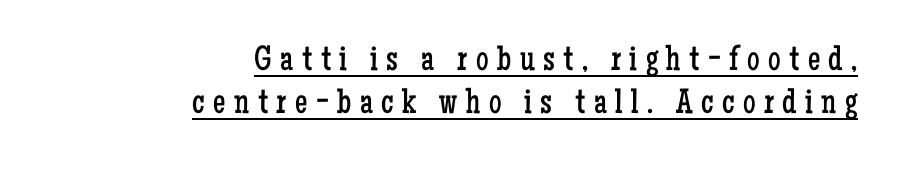
The image shows 35 px regular-weight, condensed serif type, upright; set right-aligned, line spacing 1.22x, unusually wide letter spacing (+0.24 em), underlined; low stroke contrast and a medium x-height.
